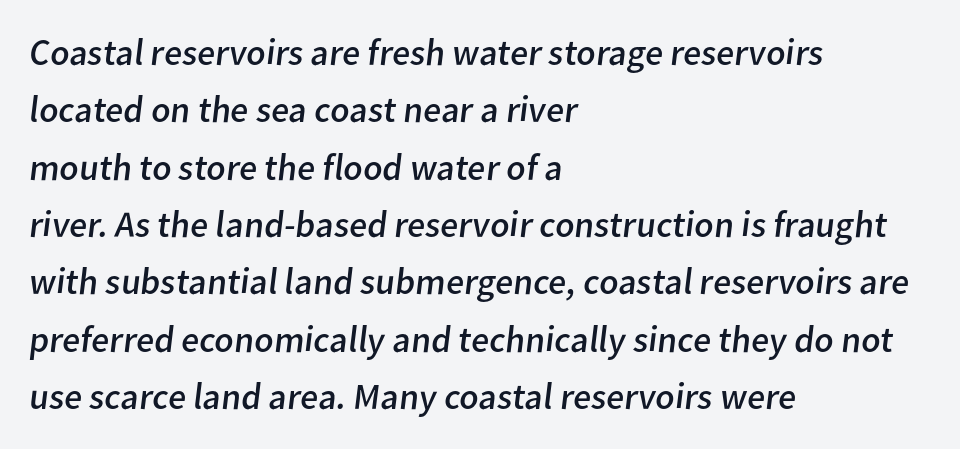
{"serif": "no", "bold": "no", "weight": "regular", "width": "normal", "stroke_contrast": "low", "x_height": "medium", "monospaced": "no", "underline": "no", "align": "left", "line_spacing": "normal", "line_spacing_ratio": 1.55, "letter_spacing": "normal", "letter_spacing_em": 0.0, "glyph_px": 37}
